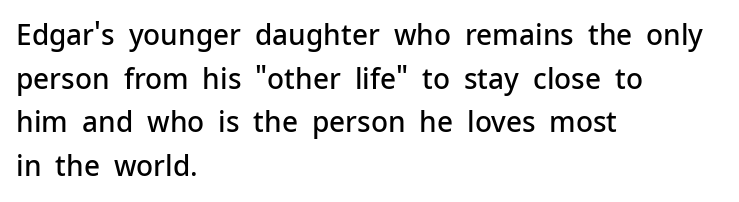
The image shows 28 px semibold sans-serif type, upright; set left-aligned, normal line spacing (1.56x), normal letter spacing, not underlined; low stroke contrast and a medium x-height.
